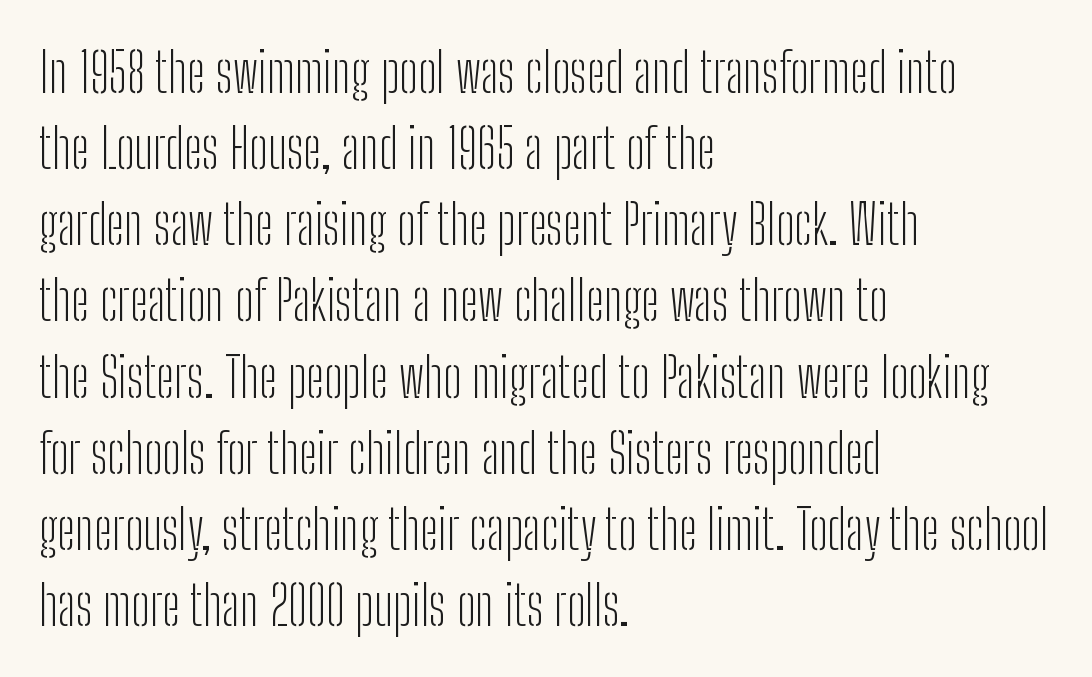
The image shows 54 px light, condensed sans-serif type, upright; set left-aligned, normal line spacing (1.41x), normal letter spacing, not underlined; low stroke contrast and a medium x-height.
